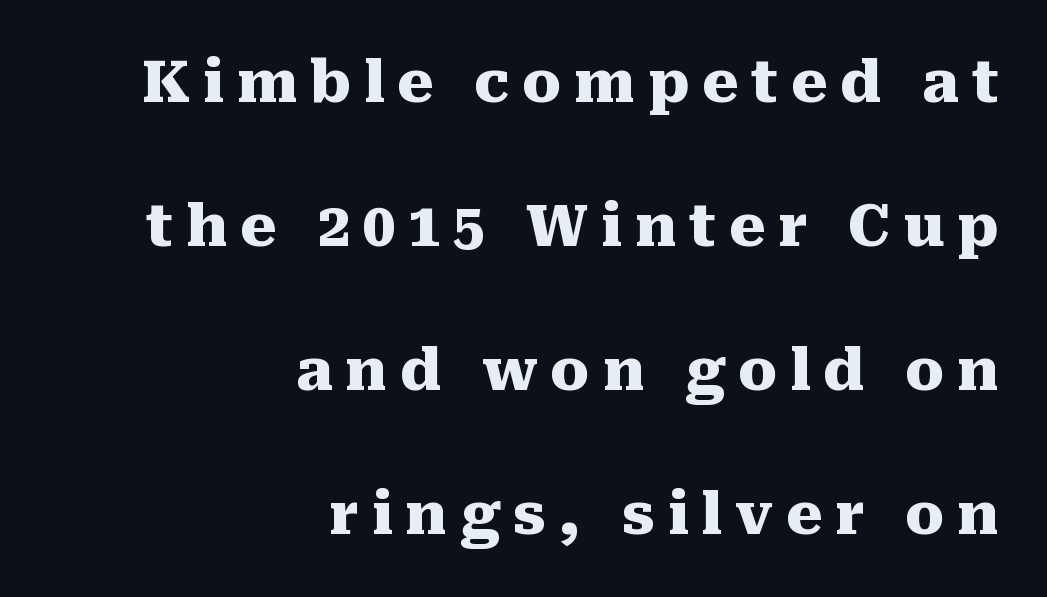
Q: Is the text bold? A: Yes.
Q: Is the text italic (slanted)? A: No, it is upright.
Q: Is the typeface a serif or a sans-serif typeface? A: Serif.
Q: Is the text underlined? A: No.
Q: How is the paragraph aligned? A: Right-aligned.
Q: Is the spacing between letters normal or unusually wide? A: Unusually wide.
Q: Is the spacing between lines tight, normal or loose? A: Loose.
Q: Width (condensed, normal, or wide)? A: Normal.
Q: Stroke contrast? A: Medium.
Q: x-height? A: Medium.
Q: Monospaced? A: No.
